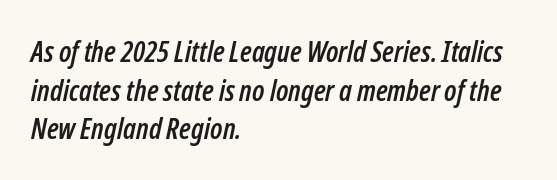
{"italic": "yes", "lean": "right", "slant_degrees": 12, "width": "condensed", "stroke_contrast": "low", "x_height": "medium", "monospaced": "no", "underline": "no", "align": "left", "line_spacing": "normal", "line_spacing_ratio": 1.33, "letter_spacing": "normal", "letter_spacing_em": 0.0, "glyph_px": 29}
